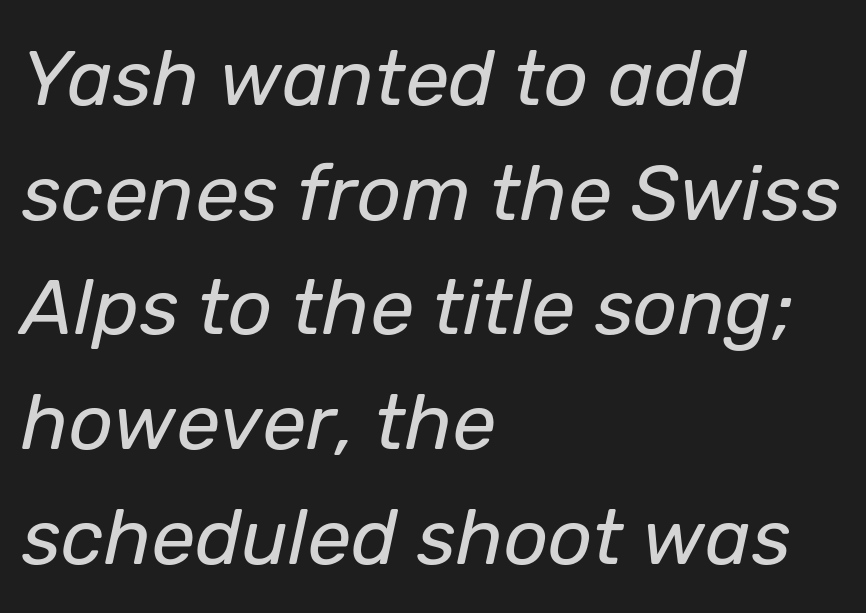
The image shows 78 px regular-weight type, italic (leaning right); set left-aligned, normal line spacing (1.47x), normal letter spacing, not underlined; low stroke contrast and a medium x-height.
